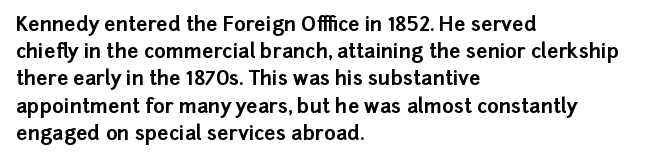
{"italic": "no", "bold": "yes", "underline": "no", "align": "left", "line_spacing": "normal", "line_spacing_ratio": 1.36, "letter_spacing": "normal", "letter_spacing_em": 0.0, "glyph_px": 20}
